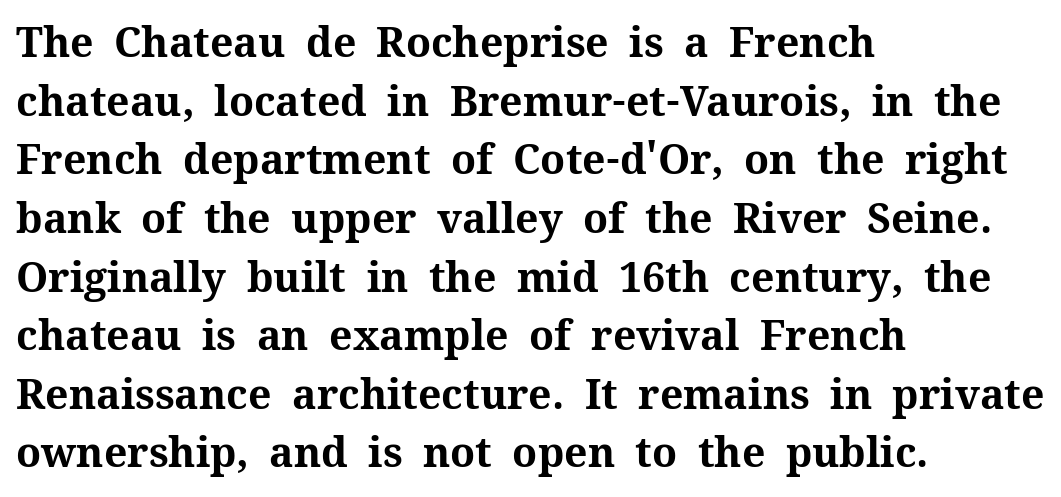
Q: Is the text bold? A: Yes.
Q: Is the text italic (slanted)? A: No, it is upright.
Q: Is the typeface a serif or a sans-serif typeface? A: Serif.
Q: Is the text underlined? A: No.
Q: How is the paragraph aligned? A: Left-aligned.
Q: Is the spacing between letters normal or unusually wide? A: Normal.
Q: Is the spacing between lines tight, normal or loose? A: Normal.
Q: Width (condensed, normal, or wide)? A: Normal.
Q: Stroke contrast? A: Medium.
Q: x-height? A: Medium.
Q: Monospaced? A: No.
